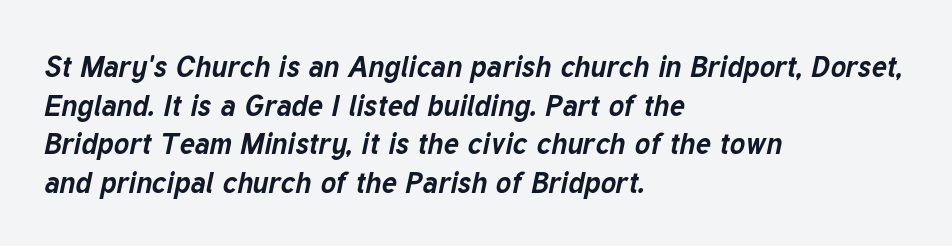
Tracking here is standard; glyphs follow each other at the usual distance. A typesetter would mark this as italic. The rendering uses natural spacing where letterforms have individual widths. The font is running at its bold setting. Glance below the letters and you will spot only blank space.
